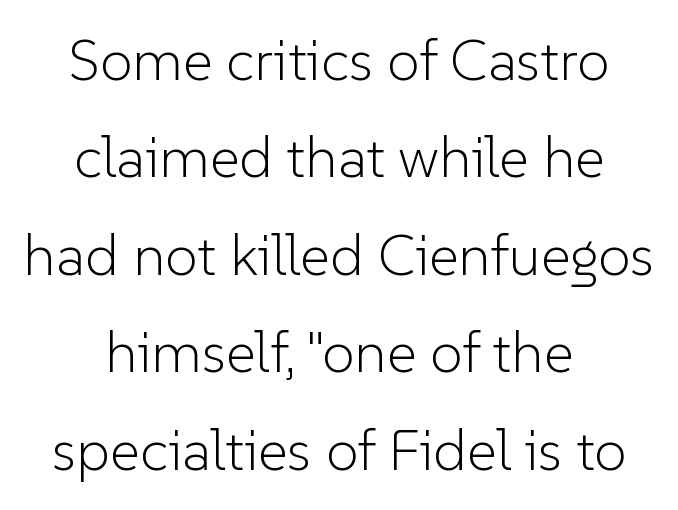
{"serif": "no", "italic": "no", "bold": "no", "weight": "light", "width": "normal", "stroke_contrast": "low", "x_height": "medium", "monospaced": "no", "underline": "no", "align": "center", "line_spacing": "normal", "line_spacing_ratio": 1.68, "letter_spacing": "normal", "letter_spacing_em": 0.0, "glyph_px": 58}
